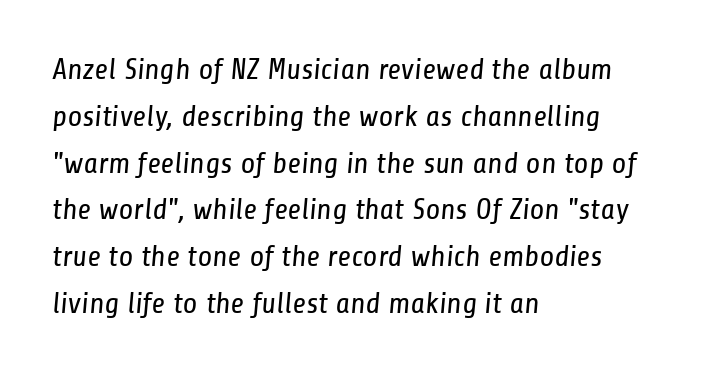
{"serif": "no", "bold": "no", "weight": "regular", "width": "condensed", "stroke_contrast": "low", "x_height": "medium", "monospaced": "no", "underline": "no", "align": "left", "line_spacing": "normal", "line_spacing_ratio": 1.56, "letter_spacing": "normal", "letter_spacing_em": 0.0, "glyph_px": 30}
